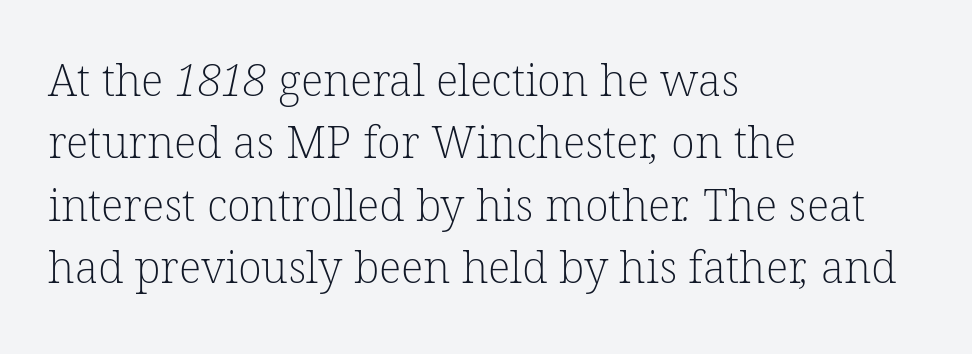
Rule under the text: the space is simply empty. This sample uses a serif face. Students, note that the glyphs here touch the page at normal intervals. The setting favours the left margin, as ordinary paragraphs usually do.
